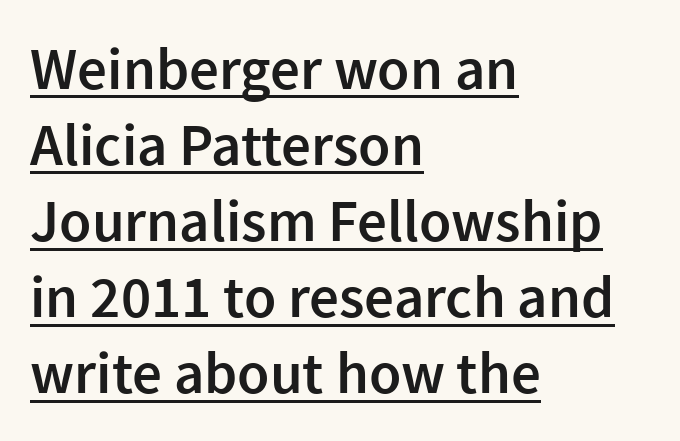
{"serif": "no", "italic": "no", "bold": "semi", "weight": "semibold", "width": "normal", "stroke_contrast": "low", "x_height": "medium", "monospaced": "no", "underline": "yes", "align": "left", "line_spacing": "normal", "line_spacing_ratio": 1.29, "letter_spacing": "normal", "letter_spacing_em": 0.0, "glyph_px": 59}
